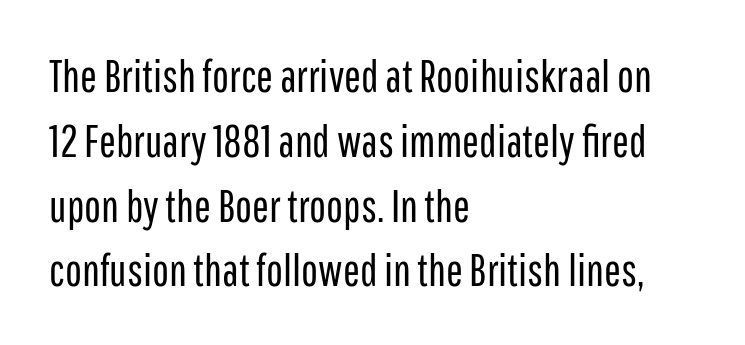
The image shows 45 px regular-weight, condensed sans-serif type, upright; set left-aligned, normal line spacing (1.44x), normal letter spacing, not underlined; low stroke contrast and a medium x-height.
